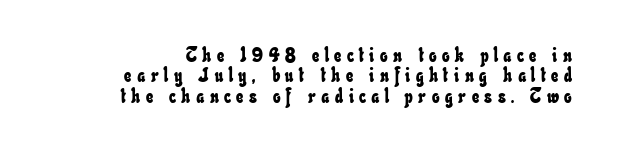
The image shows 20 px text type; set tight line spacing (1.02x), unusually wide letter spacing (+0.28 em), not underlined.
